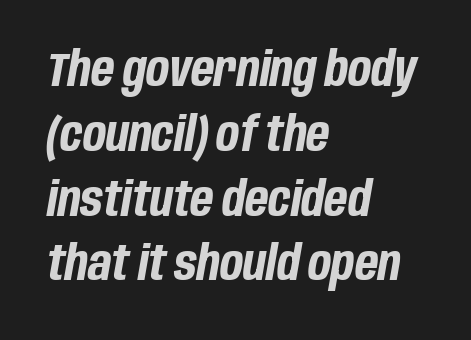
{"italic": "yes", "lean": "right", "slant_degrees": 10, "bold": "yes", "weight": "bold", "width": "condensed", "stroke_contrast": "low", "x_height": "large", "monospaced": "no", "underline": "no", "align": "left", "line_spacing": "normal", "line_spacing_ratio": 1.35, "letter_spacing": "normal", "letter_spacing_em": 0.0, "glyph_px": 48}
